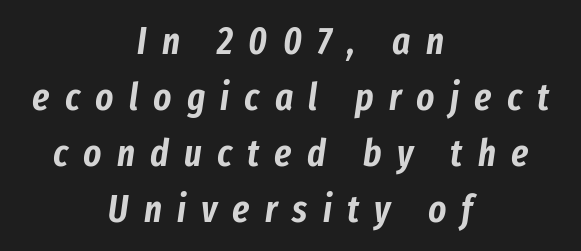
Does the lettering tilt? It does — this is italic. Unmarked baselines from the first word to the last. Successive baselines arrive at the customary interval. Each line is balanced around a shared central axis.
